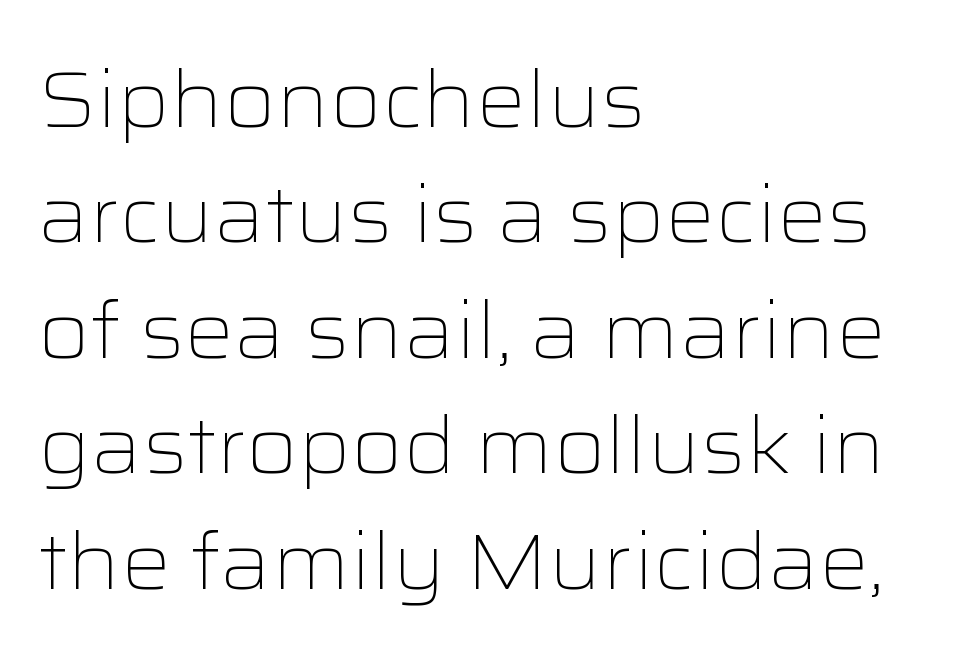
Q: Is the text bold? A: No.
Q: Is the text italic (slanted)? A: No, it is upright.
Q: Is the typeface a serif or a sans-serif typeface? A: Sans-serif.
Q: Is the text underlined? A: No.
Q: How is the paragraph aligned? A: Left-aligned.
Q: Is the spacing between letters normal or unusually wide? A: Normal.
Q: Is the spacing between lines tight, normal or loose? A: Normal.
Q: Width (condensed, normal, or wide)? A: Wide.
Q: Stroke contrast? A: Low.
Q: x-height? A: Medium.
Q: Monospaced? A: No.
